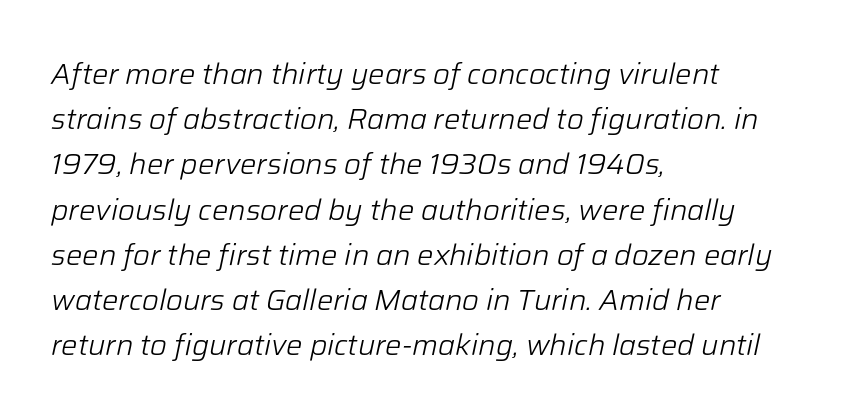
Q: Is the text bold? A: No.
Q: Is the text italic (slanted)? A: Yes, it leans right by about 12 degrees.
Q: Is the text underlined? A: No.
Q: How is the paragraph aligned? A: Left-aligned.
Q: Is the spacing between letters normal or unusually wide? A: Normal.
Q: Is the spacing between lines tight, normal or loose? A: Normal.
Q: Width (condensed, normal, or wide)? A: Normal.
Q: Stroke contrast? A: Low.
Q: x-height? A: Medium.
Q: Monospaced? A: No.
